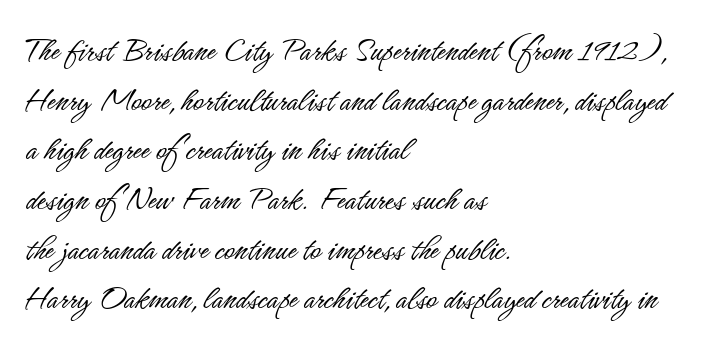
Q: Is the text bold? A: No.
Q: Is the text italic (slanted)? A: Yes.
Q: Is the typeface a serif or a sans-serif typeface? A: Sans-serif.
Q: Is the text underlined? A: No.
Q: How is the paragraph aligned? A: Left-aligned.
Q: Is the spacing between letters normal or unusually wide? A: Normal.
Q: Is the spacing between lines tight, normal or loose? A: Normal.
Q: Width (condensed, normal, or wide)? A: Condensed.
Q: Stroke contrast? A: Low.
Q: x-height? A: Small.
Q: Monospaced? A: No.
